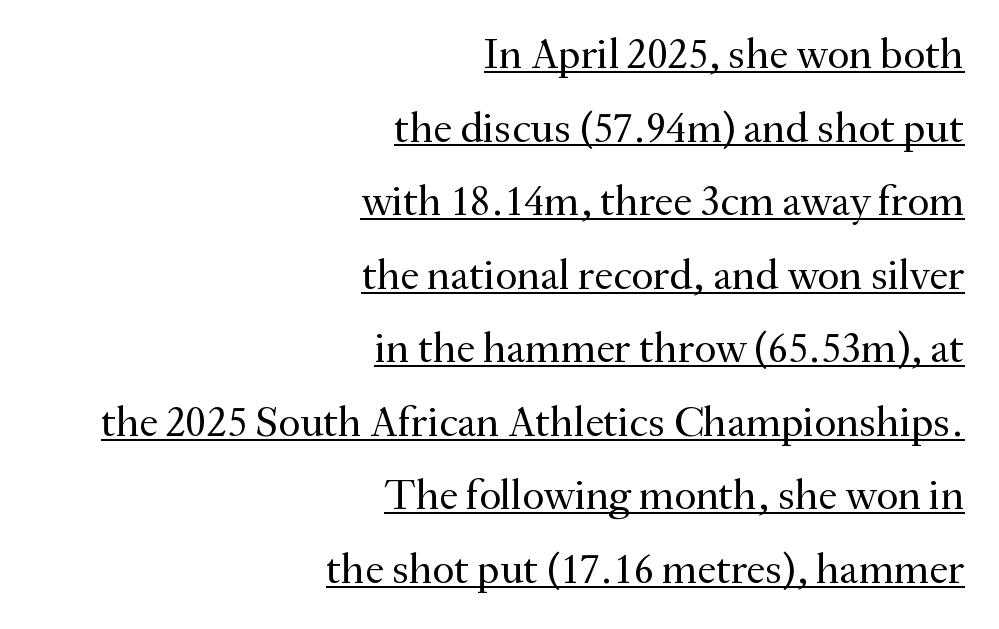
Emphasis is given by a line drawn under the lettering. The specimen reads as upright at a glance. The weight would be labelled regular, book, light, or lighter still. Does extra space separate the letters? No, they use regular spacing.
